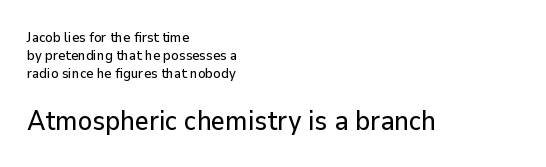
Evenly set lines give the paragraph a standard silhouette. Each word holds together tightly as a unit, with standard inter-letter gaps. Visually the block forms a straight wall on the left and a jagged coastline on the right. Look at the glyph heights: the lower group is clearly the bigger setting. Posture: upright roman. Descenders are the only things crossing below the line.
